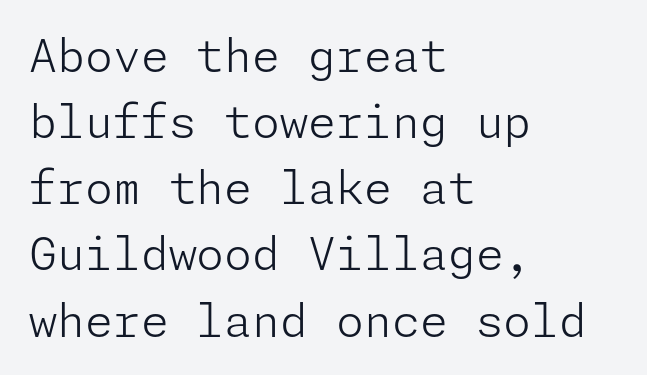
{"serif": "no", "italic": "no", "bold": "no", "weight": "light", "width": "normal", "stroke_contrast": "low", "x_height": "medium", "underline": "no", "align": "left", "line_spacing": "normal", "line_spacing_ratio": 1.47, "letter_spacing": "normal", "letter_spacing_em": 0.0, "glyph_px": 45}
